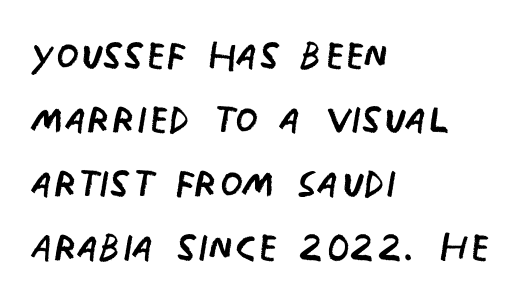
{"serif": "no", "bold": "no", "weight": "regular", "width": "condensed", "stroke_contrast": "low", "x_height": "large", "monospaced": "no", "underline": "no", "align": "left", "line_spacing_ratio": 1.21, "letter_spacing": "normal", "letter_spacing_em": 0.0, "glyph_px": 53}
